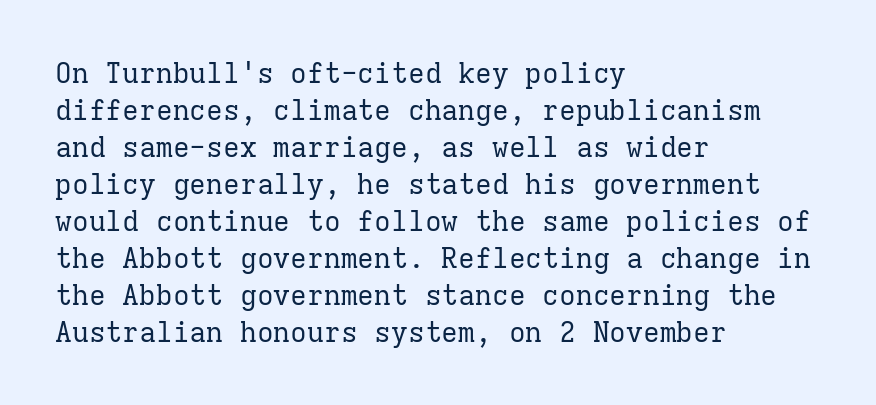
Line beginnings align vertically; line endings do not. The space directly below the letters is spotless. The face looks like a standard text weight, possibly lighter. Leading: standard. I'd call this a serif setting — the letters wear small feet.
